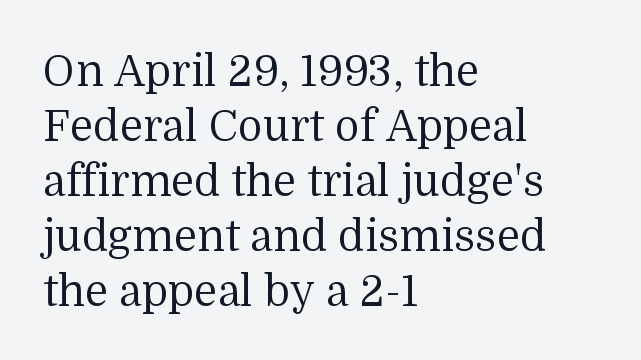
No italicization has been applied; the sample stays upright. Think of a printed novel: that variable character pitch is what you see here. Caption: standard tracking, unaltered. The face looks like a standard text weight, possibly lighter. Notice how the passage keeps a crisp vertical edge on the left only. The gap between lines stays unmarked.
